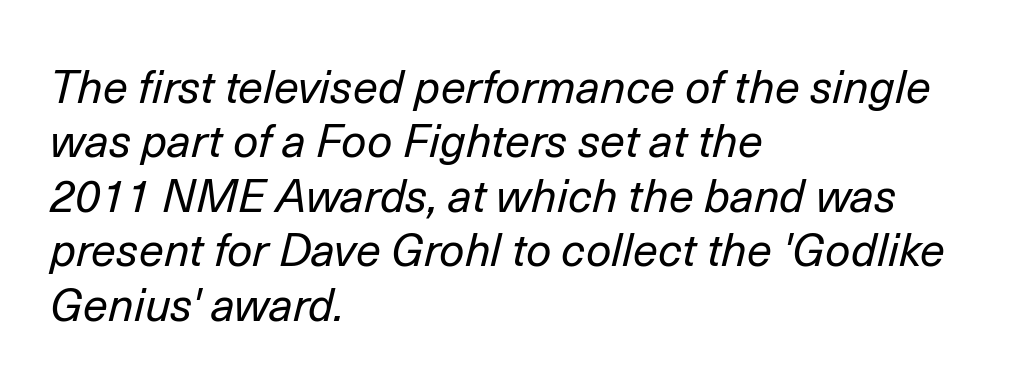
Q: Is the text bold? A: No.
Q: Is the text italic (slanted)? A: Yes, it leans right by about 14 degrees.
Q: Is the text underlined? A: No.
Q: How is the paragraph aligned? A: Left-aligned.
Q: Is the spacing between letters normal or unusually wide? A: Normal.
Q: Width (condensed, normal, or wide)? A: Normal.
Q: Stroke contrast? A: Low.
Q: x-height? A: Medium.
Q: Monospaced? A: No.
